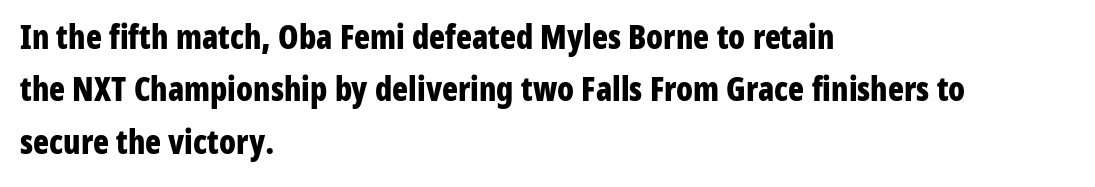
The image shows 33 px bold, condensed sans-serif type, upright; set left-aligned, normal line spacing (1.59x), normal letter spacing, not underlined; low stroke contrast and a medium x-height.
